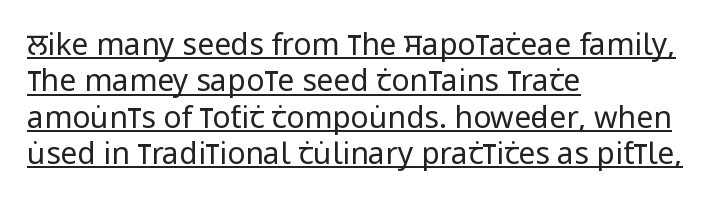
Q: Is the text bold? A: No.
Q: Is the text italic (slanted)? A: No, it is upright.
Q: Is the typeface a serif or a sans-serif typeface? A: Sans-serif.
Q: Is the text underlined? A: Yes.
Q: How is the paragraph aligned? A: Left-aligned.
Q: Is the spacing between letters normal or unusually wide? A: Normal.
Q: Width (condensed, normal, or wide)? A: Condensed.
Q: Stroke contrast? A: Low.
Q: x-height? A: Large.
Q: Monospaced? A: No.
